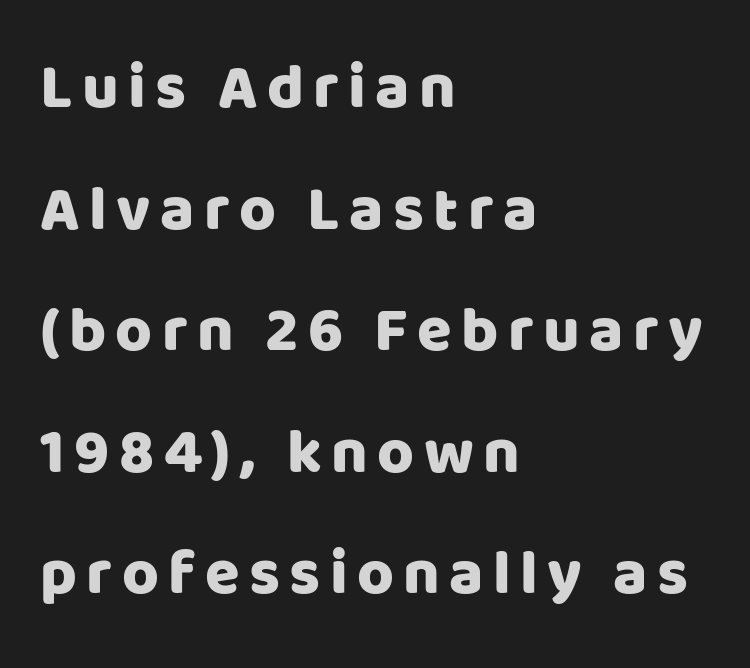
Q: Is the text italic (slanted)? A: No, it is upright.
Q: Is the typeface a serif or a sans-serif typeface? A: Sans-serif.
Q: Is the text underlined? A: No.
Q: How is the paragraph aligned? A: Left-aligned.
Q: Is the spacing between lines tight, normal or loose? A: Loose.
Q: Width (condensed, normal, or wide)? A: Normal.
Q: Stroke contrast? A: Low.
Q: x-height? A: Large.
Q: Monospaced? A: No.
